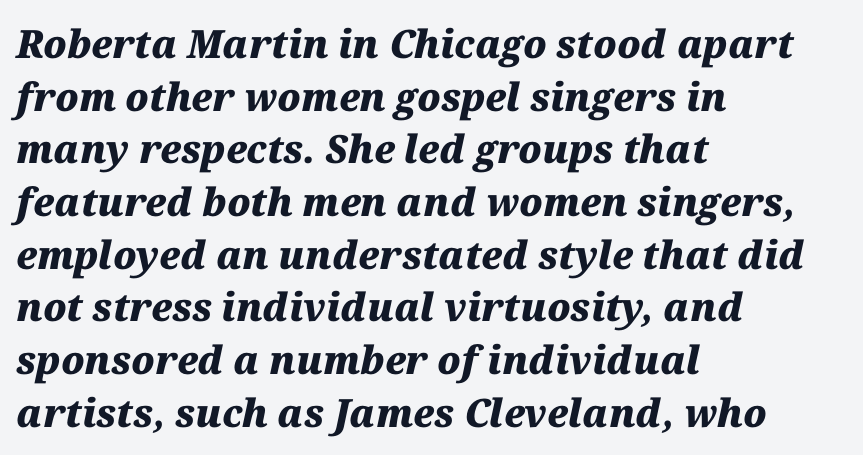
The image shows 39 px heavy type, italic (leaning right); set left-aligned, normal line spacing (1.35x), normal letter spacing, not underlined; medium stroke contrast and a medium x-height.
